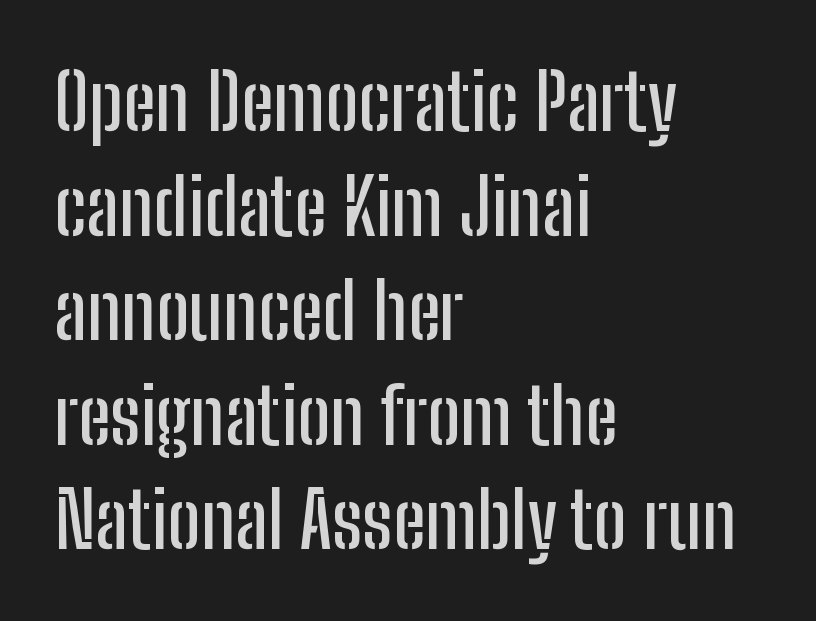
Q: Is the text italic (slanted)? A: No, it is upright.
Q: Is the typeface a serif or a sans-serif typeface? A: Sans-serif.
Q: Is the text underlined? A: No.
Q: How is the paragraph aligned? A: Left-aligned.
Q: Is the spacing between letters normal or unusually wide? A: Normal.
Q: Is the spacing between lines tight, normal or loose? A: Normal.
Q: Width (condensed, normal, or wide)? A: Condensed.
Q: Stroke contrast? A: Low.
Q: x-height? A: Medium.
Q: Monospaced? A: No.
